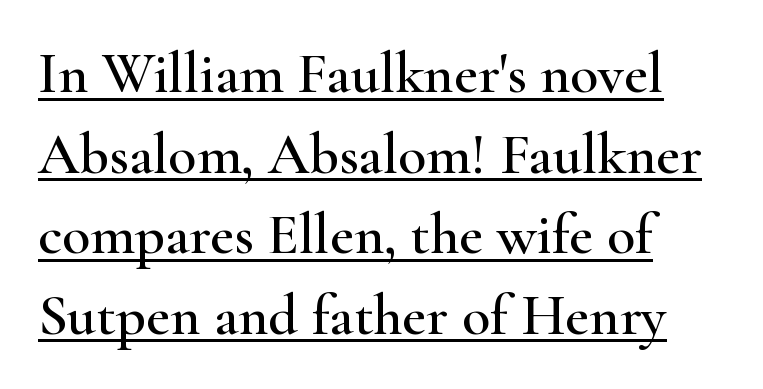
{"serif": "yes", "italic": "no", "width": "wide", "stroke_contrast": "high", "x_height": "small", "monospaced": "no", "underline": "yes", "align": "left", "line_spacing": "normal", "line_spacing_ratio": 1.39, "letter_spacing": "normal", "letter_spacing_em": 0.0, "glyph_px": 58}
